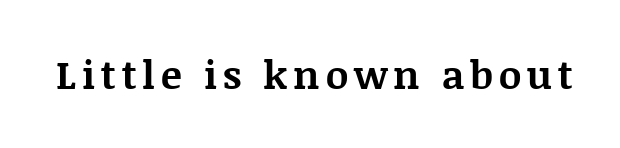
{"serif": "yes", "italic": "no", "bold": "yes", "weight": "bold", "width": "normal", "stroke_contrast": "medium", "x_height": "large", "monospaced": "no", "underline": "no", "glyph_px": 39}
